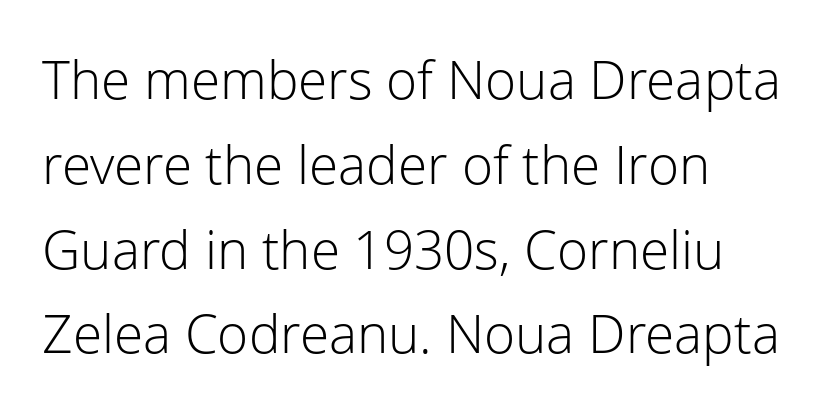
Q: Is the text bold? A: No.
Q: Is the text italic (slanted)? A: No, it is upright.
Q: Is the typeface a serif or a sans-serif typeface? A: Sans-serif.
Q: Is the text underlined? A: No.
Q: Is the spacing between letters normal or unusually wide? A: Normal.
Q: Is the spacing between lines tight, normal or loose? A: Normal.
Q: Width (condensed, normal, or wide)? A: Normal.
Q: Stroke contrast? A: Low.
Q: x-height? A: Medium.
Q: Monospaced? A: No.
